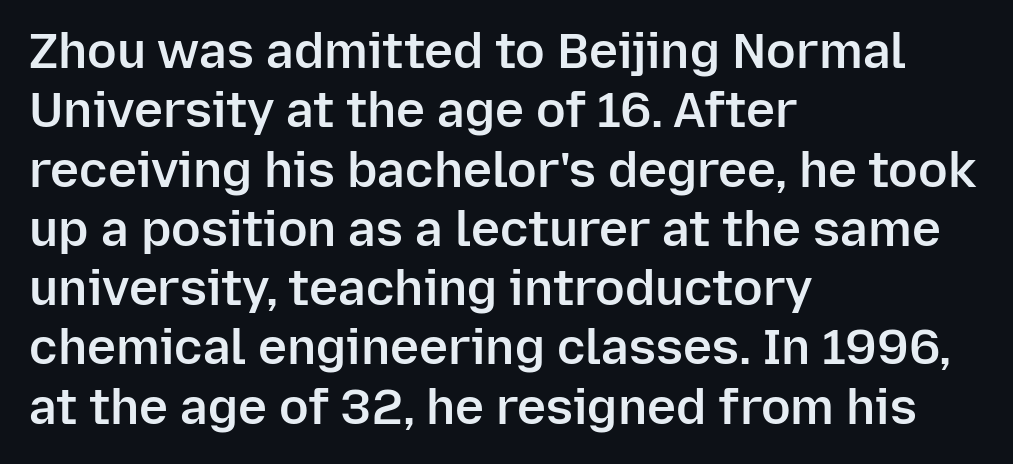
The horizontal fit of the characters is conventional and even. You could not count columns in this text — the font is proportionally spaced. This sample is left-justified, so line endings fall wherever the words run out. The glyphs in this specimen are sans serif. Letters rest on an invisible, unmarked baseline. The typography opts for an upright posture over an oblique one.
